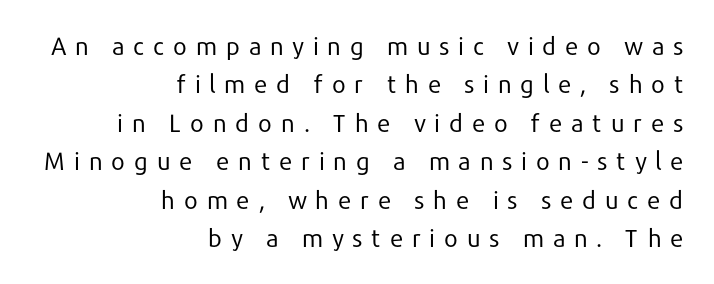
Q: Is the text bold? A: No.
Q: Is the text italic (slanted)? A: No, it is upright.
Q: Is the text underlined? A: No.
Q: How is the paragraph aligned? A: Right-aligned.
Q: Is the spacing between letters normal or unusually wide? A: Unusually wide.
Q: Is the spacing between lines tight, normal or loose? A: Normal.
